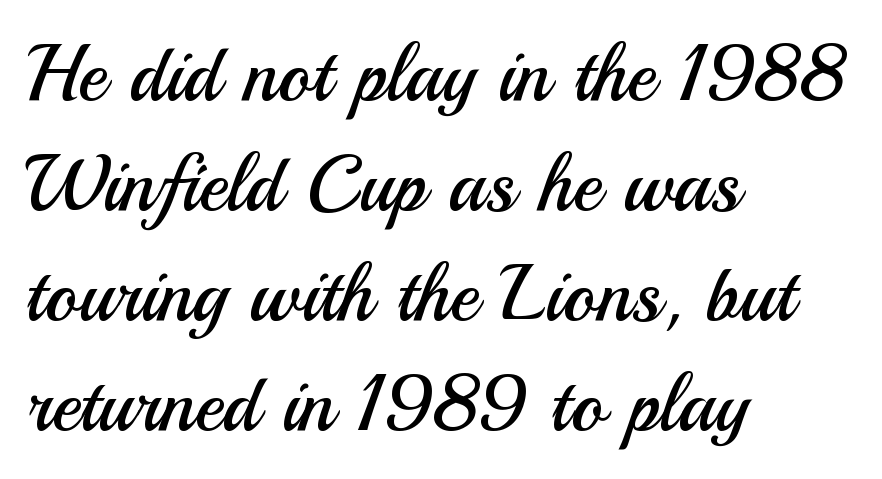
The image shows 78 px regular-weight sans-serif type; set left-aligned, normal line spacing (1.41x), normal letter spacing, not underlined; medium stroke contrast and a small x-height.
